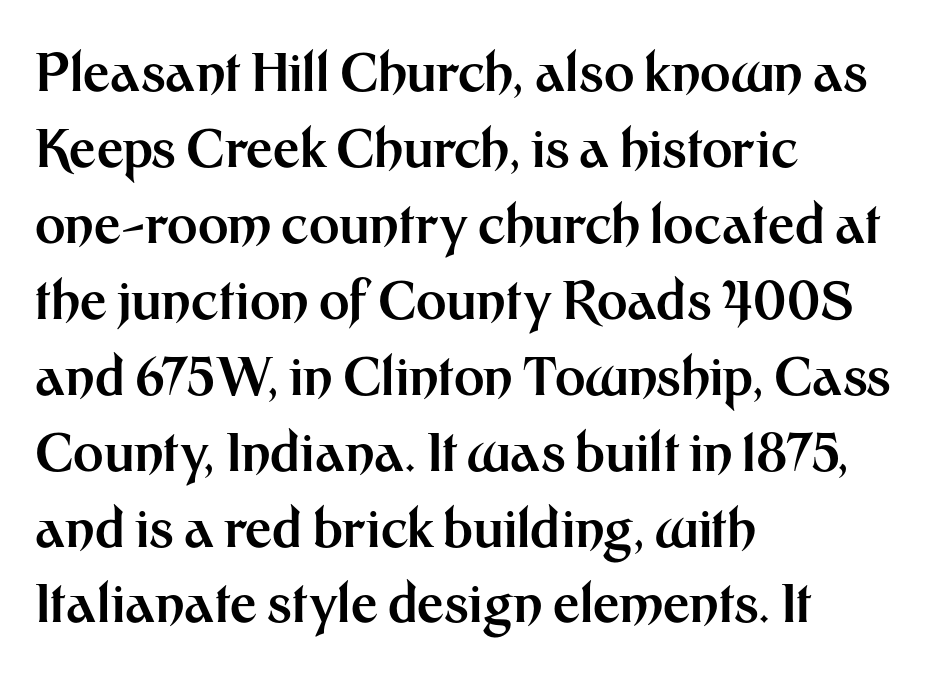
{"serif": "no", "italic": "no", "bold": "yes", "weight": "bold", "width": "normal", "stroke_contrast": "medium", "x_height": "medium", "monospaced": "no", "underline": "no", "align": "left", "line_spacing": "normal", "line_spacing_ratio": 1.46, "letter_spacing": "normal", "letter_spacing_em": 0.0, "glyph_px": 52}
